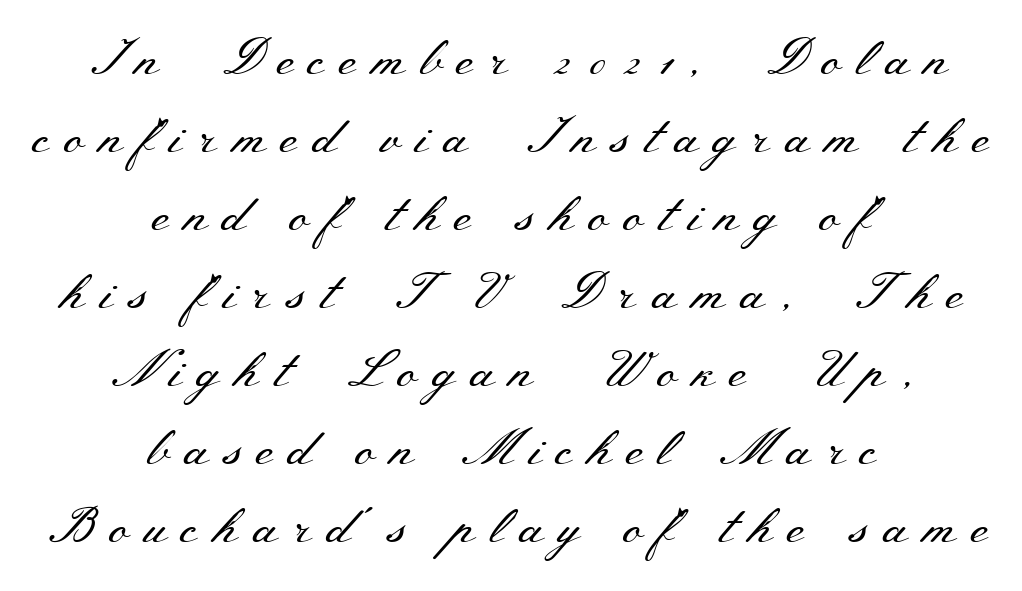
{"serif": "yes", "bold": "no", "weight": "regular", "width": "wide", "stroke_contrast": "medium", "x_height": "small", "monospaced": "no", "underline": "no", "align": "center", "line_spacing": "normal", "line_spacing_ratio": 1.56, "letter_spacing": "wide", "letter_spacing_em": 0.29, "glyph_px": 50}
